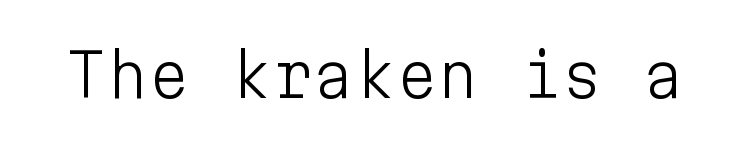
Counters stay open thanks to moderate or lighter strokes. The lettering holds an erect, upright posture throughout. The rendering keeps characters at their native spacing. Monospaced: the letters line up in strict vertical columns. Quick note: underline off.
